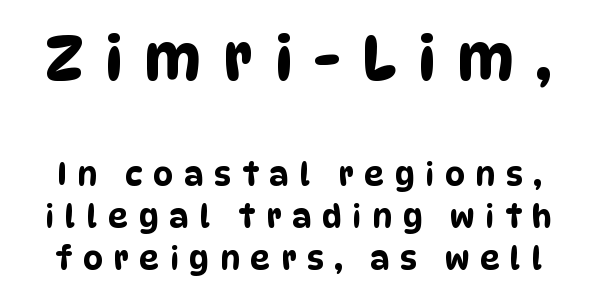
Honestly, the letter spacing is so wide it's the main thing you notice. Decoration check: the copy has no underline. The rendering shrinks the type as you move from the upper chunk to the lower. Each new line begins a customary step beneath the previous one. Classification — sans serif. The passage shown is typed in a proportional face where columns would drift.
